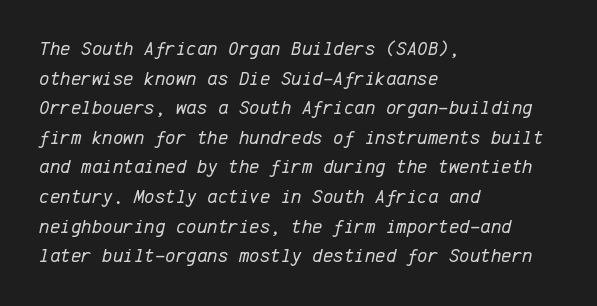
{"italic": "yes", "lean": "right", "slant_degrees": 12, "bold": "no", "underline": "no", "align": "left", "line_spacing": "normal", "line_spacing_ratio": 1.48, "letter_spacing": "normal", "letter_spacing_em": 0.0, "glyph_px": 20}
